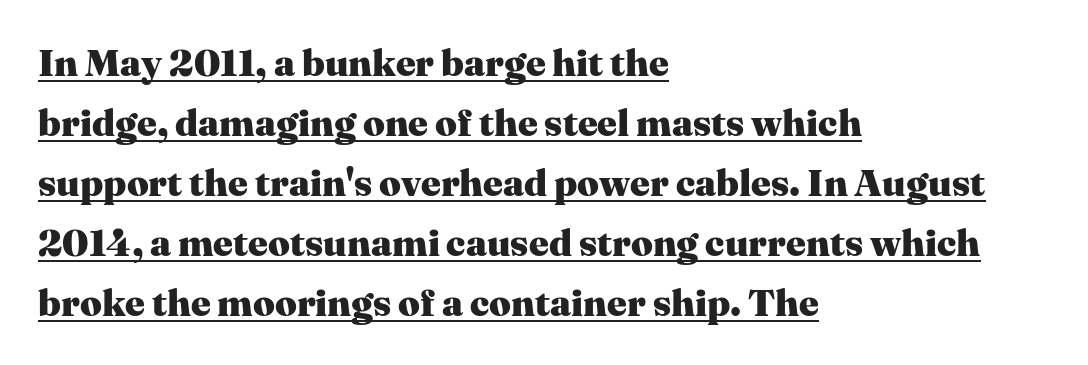
{"serif": "yes", "italic": "no", "bold": "yes", "weight": "heavy", "width": "normal", "stroke_contrast": "medium", "x_height": "medium", "monospaced": "no", "underline": "yes", "align": "left", "line_spacing": "normal", "line_spacing_ratio": 1.58, "letter_spacing": "normal", "letter_spacing_em": 0.0, "glyph_px": 38}
